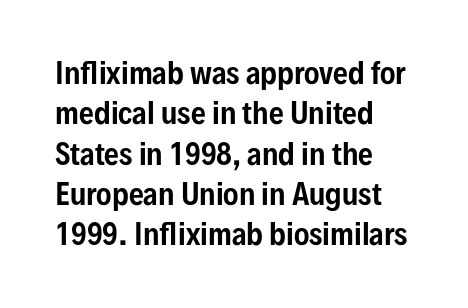
Teacher's note: observe the even left margin — that is flush-left alignment. Each letter's strokes conclude bluntly, with no projecting serifs. This sample uses plain, unmodified letter spacing. The lines sit at an ordinary, default distance from one another. The axis of the letterforms is exactly vertical. Words float on clear page, feet unadorned.
